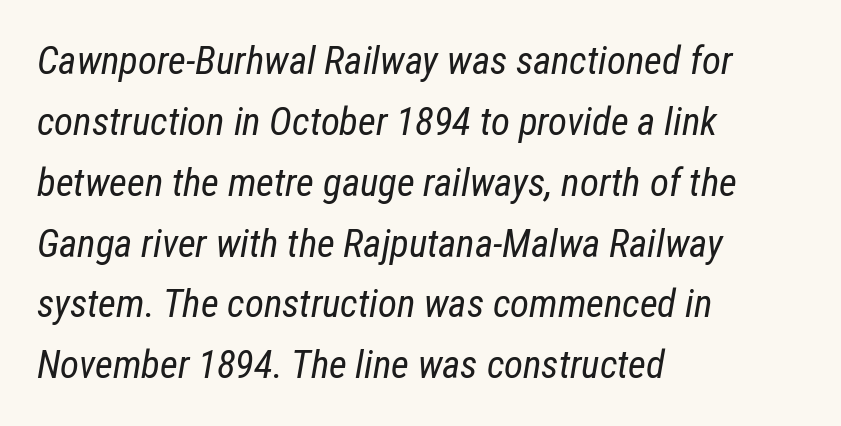
Q: Is the text bold? A: No.
Q: Is the text italic (slanted)? A: Yes, it leans right by about 12 degrees.
Q: Is the text underlined? A: No.
Q: How is the paragraph aligned? A: Left-aligned.
Q: Is the spacing between letters normal or unusually wide? A: Normal.
Q: Is the spacing between lines tight, normal or loose? A: Normal.
Q: Width (condensed, normal, or wide)? A: Condensed.
Q: Stroke contrast? A: Low.
Q: x-height? A: Medium.
Q: Monospaced? A: No.
